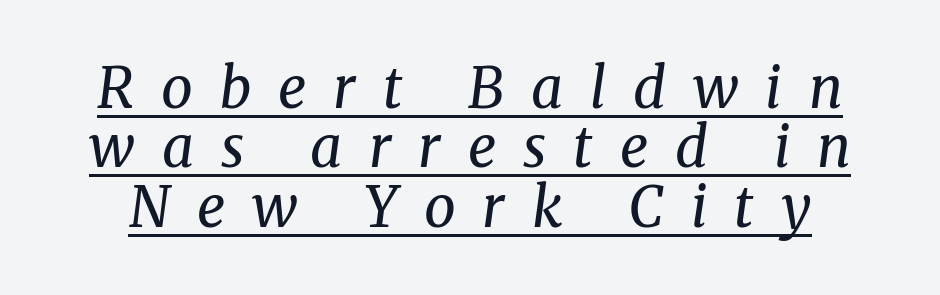
{"serif": "yes", "italic": "yes", "lean": "right", "slant_degrees": 8, "bold": "no", "weight": "regular", "width": "normal", "stroke_contrast": "medium", "x_height": "medium", "monospaced": "no", "underline": "yes", "line_spacing": "tight", "line_spacing_ratio": 1.06, "letter_spacing": "wide", "letter_spacing_em": 0.48, "glyph_px": 56}
